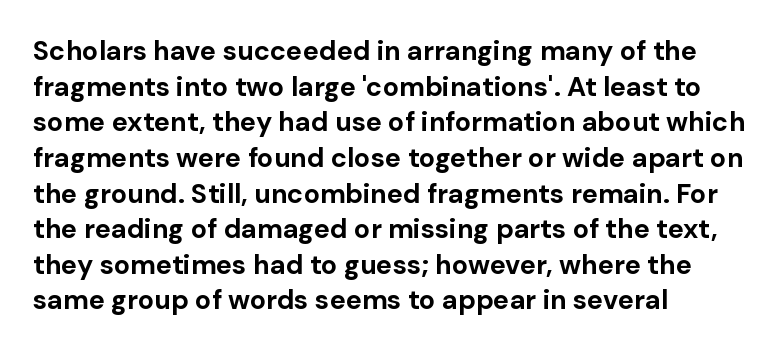
Q: Is the text bold? A: Yes.
Q: Is the text italic (slanted)? A: No, it is upright.
Q: Is the text underlined? A: No.
Q: How is the paragraph aligned? A: Left-aligned.
Q: Is the spacing between letters normal or unusually wide? A: Normal.
Q: Is the spacing between lines tight, normal or loose? A: Normal.
